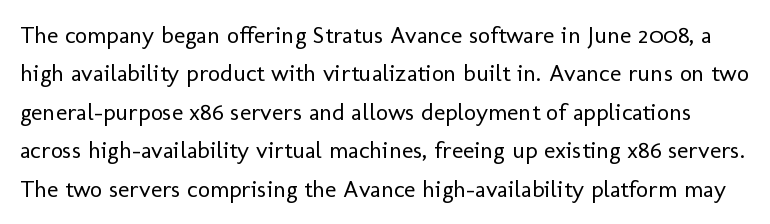
It's the straight-up-and-down kind of type. The space directly below the letters is spotless. Standard letterfit; no display-style spreading of the glyphs. The face looks like a standard text weight, possibly lighter. The line-height multiplier appears to be the usual default.
